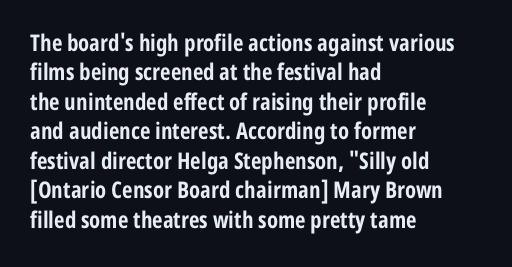
The image shows 23 px bold type, upright; set left-aligned, normal line spacing (1.28x), normal letter spacing, not underlined.
